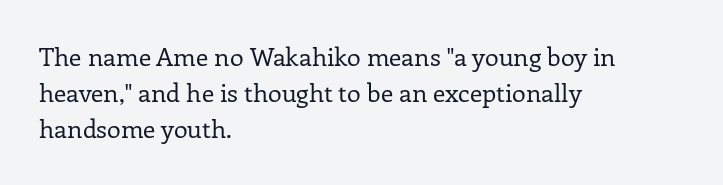
The cut favours lightness, reaching ordinary text weight at its darkest. Left-aligned paragraph, ragged on the right. There is no visible air inserted between adjacent glyphs. Has an underline been added? It has not. Upright lettering throughout. Leading matches the norm, producing a regular column.
